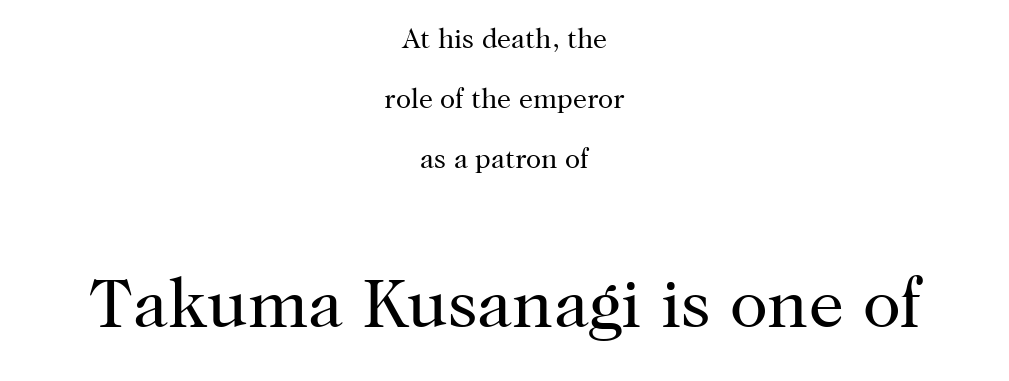
Q: Is the text bold? A: No.
Q: Is the text italic (slanted)? A: No, it is upright.
Q: Is the typeface a serif or a sans-serif typeface? A: Serif.
Q: Is the text underlined? A: No.
Q: How is the paragraph aligned? A: Centered.
Q: Is the spacing between letters normal or unusually wide? A: Normal.
Q: Is the spacing between lines tight, normal or loose? A: Loose.
Q: Which block of text is set in a larger size, the first (top) or the second (bottom)? A: The second (bottom) one.
Q: Width (condensed, normal, or wide)? A: Normal.
Q: Stroke contrast? A: High.
Q: x-height? A: Medium.
Q: Monospaced? A: No.
